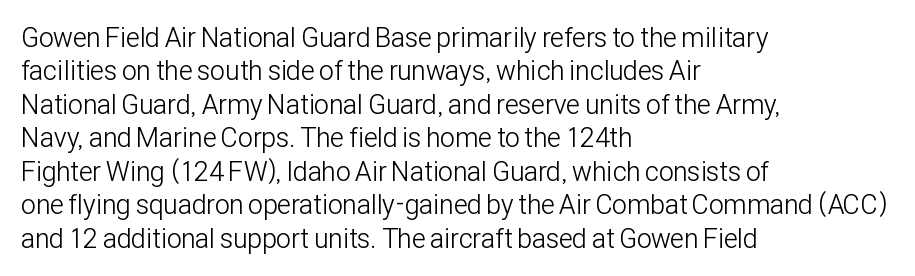
The image shows 27 px text type, upright; set left-aligned, line spacing 1.24x, normal letter spacing, not underlined.
